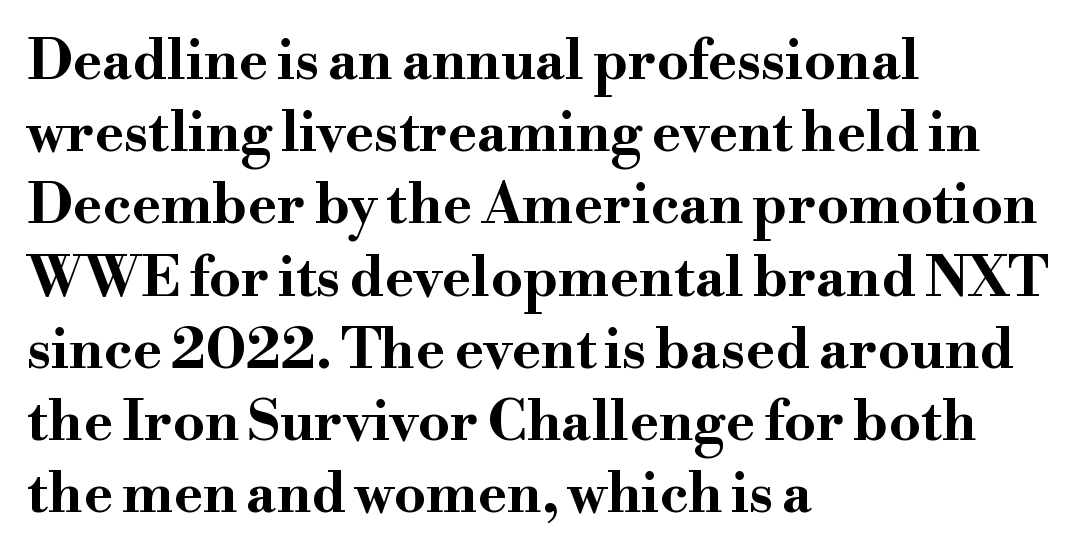
The sample has been set heavy, in full bold. The type family on display is of the serif kind. This rendering leaves character spacing at its baseline value. Compared with a centered layout, this one pins lines to the left instead. Successive baselines arrive at the customary interval.
